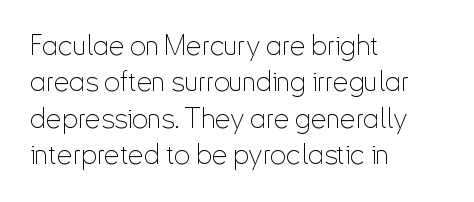
Does the leading feel generous? No, just average. A typesetter would label this face a sans. The compositor pushed each line to the left boundary. The letters advance in unequal steps, a hallmark of proportional type. Nothing heavy about these letters — not bold at all.
